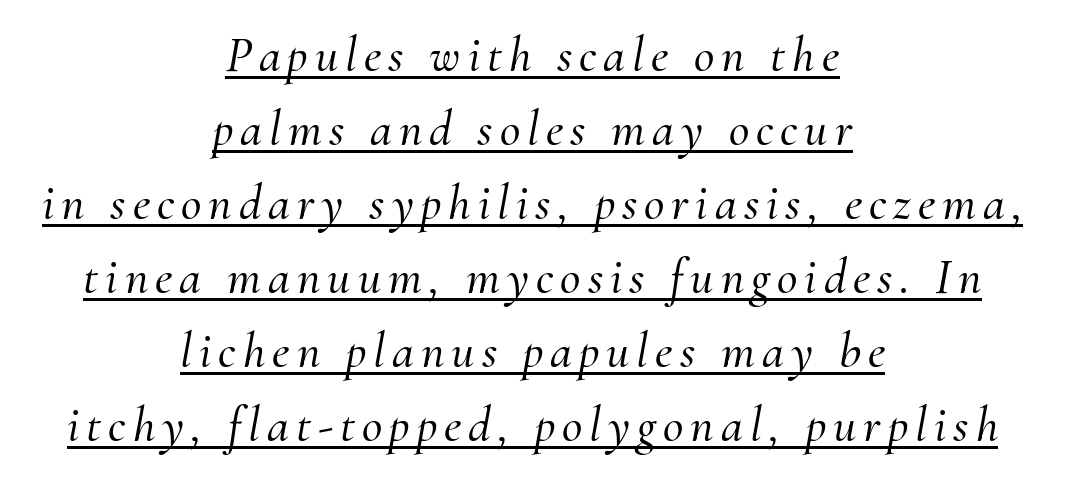
The image shows 50 px serif type, italic (leaning right); set centered, normal line spacing (1.48x), underlined; medium stroke contrast and a small x-height.
